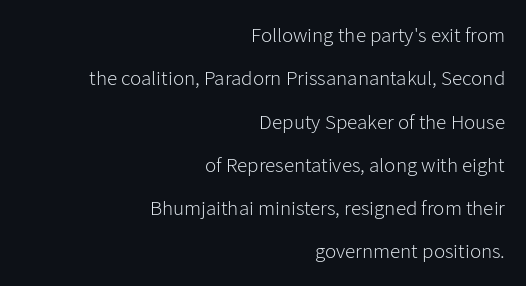
{"italic": "no", "bold": "no", "underline": "no", "align": "right", "line_spacing": "loose", "line_spacing_ratio": 2.06, "letter_spacing": "normal", "letter_spacing_em": 0.0, "glyph_px": 21}
